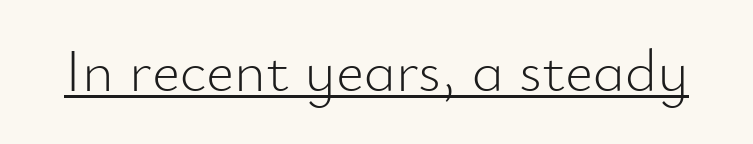
The lettering holds an erect, upright posture throughout. This is underlined copy, the kind a proofreader might mark for attention. Nothing sits at the stroke ends, so this counts as sans-serif. Ink coverage per letter is moderate at most. A typesetter would call this proportional, since set widths differ per character.
